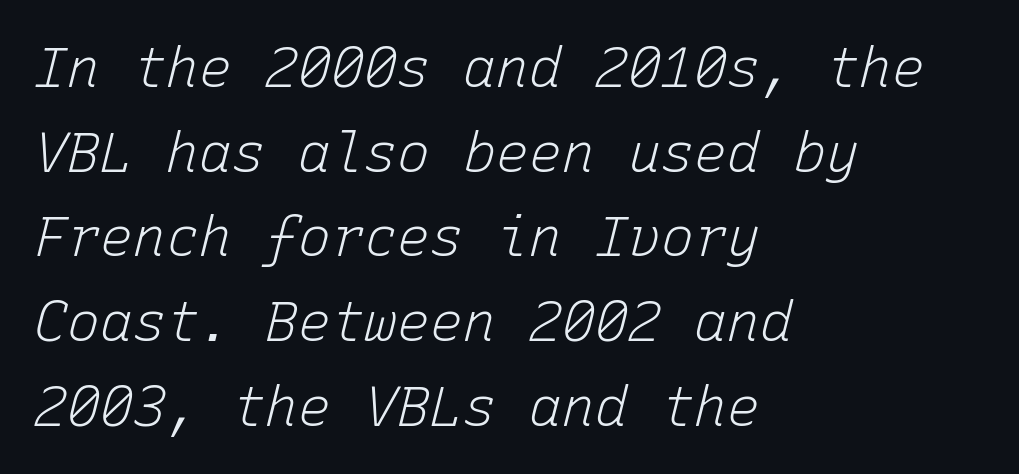
Q: Is the text bold? A: No.
Q: Is the text italic (slanted)? A: Yes, it leans right by about 15 degrees.
Q: Is the text underlined? A: No.
Q: How is the paragraph aligned? A: Left-aligned.
Q: Is the spacing between letters normal or unusually wide? A: Normal.
Q: Is the spacing between lines tight, normal or loose? A: Normal.
Q: Width (condensed, normal, or wide)? A: Normal.
Q: Stroke contrast? A: Low.
Q: x-height? A: Medium.
Q: Monospaced? A: Yes.
